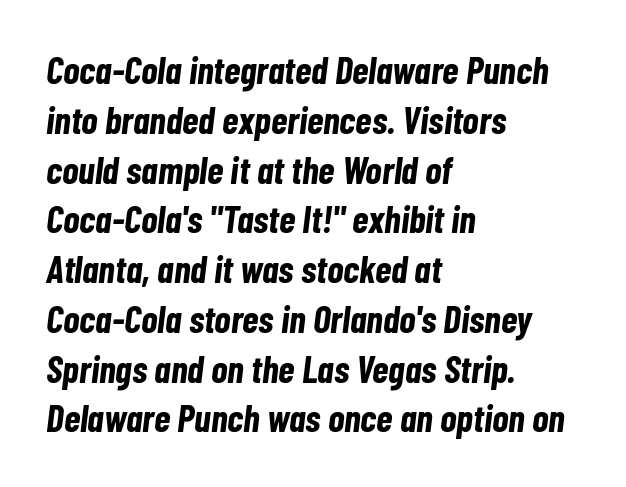
Proportional: the letters do not fall into vertical columns. Honestly, the row spacing looks completely unremarkable. Emphasis by weight is at full strength: bold. If you drew a line through each stem, it would be angled.
